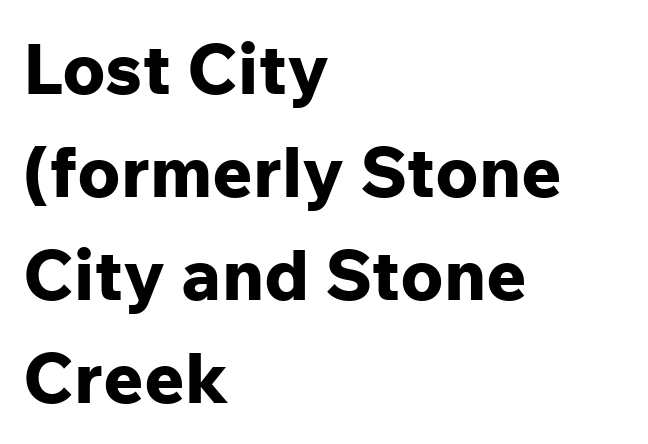
The image shows 70 px bold sans-serif type, upright; set left-aligned, normal line spacing (1.47x), normal letter spacing, not underlined; low stroke contrast and a medium x-height.
